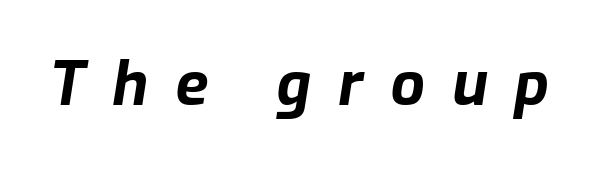
The image shows 60 px bold type, italic (leaning right); set unusually wide letter spacing (+0.45 em), not underlined; low stroke contrast and a medium x-height.
